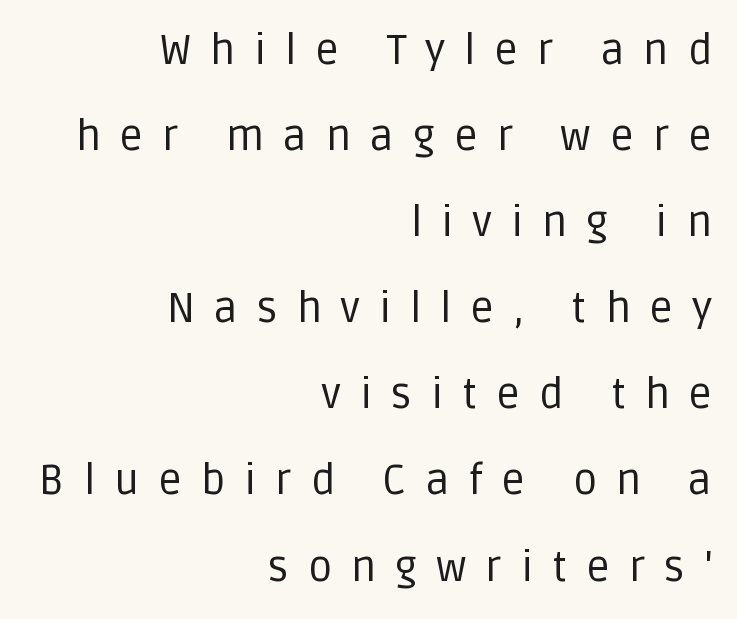
The font sits on the lighter half of the weight spectrum, regular included. Beneath every word, the page is bare. A typesetter would call this proportional, since set widths differ per character. You can tell it's not italic because the verticals are truly vertical. The line-height multiplier appears high, well above default. The font family rendered here belongs to the sans-serif group.
